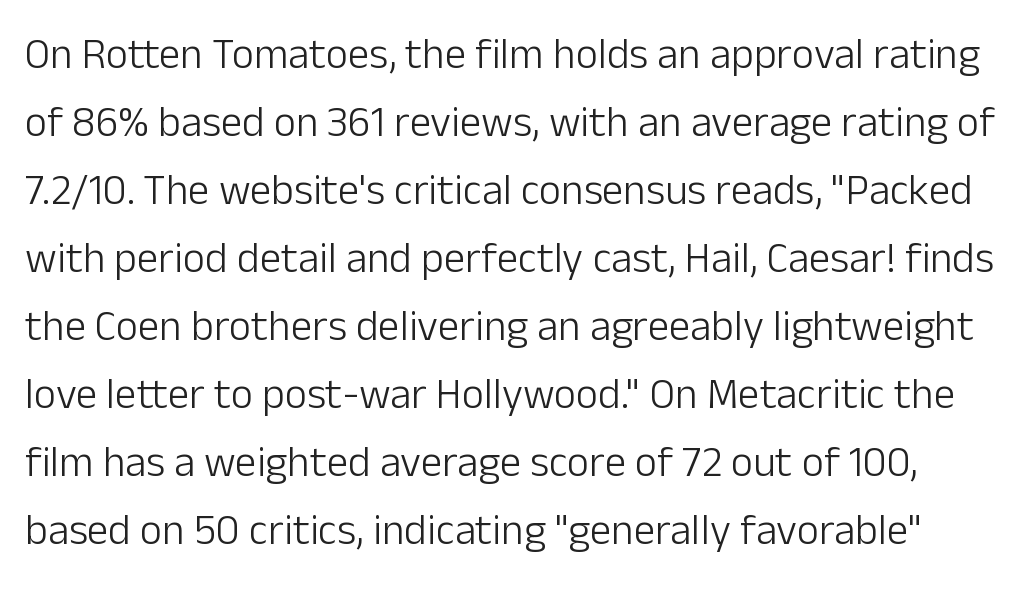
The image shows 43 px light sans-serif type, upright; set normal line spacing (1.58x), normal letter spacing, not underlined; low stroke contrast and a medium x-height.
